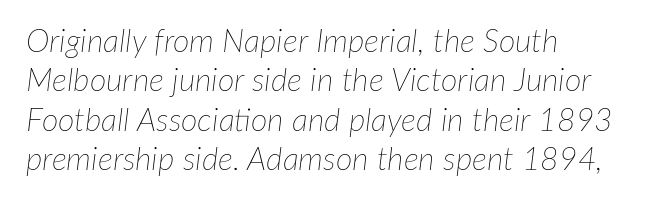
Q: Is the text bold? A: No.
Q: Is the text italic (slanted)? A: Yes, it leans right by about 7 degrees.
Q: Is the text underlined? A: No.
Q: How is the paragraph aligned? A: Left-aligned.
Q: Is the spacing between letters normal or unusually wide? A: Normal.
Q: Width (condensed, normal, or wide)? A: Normal.
Q: Stroke contrast? A: Low.
Q: x-height? A: Medium.
Q: Monospaced? A: No.
